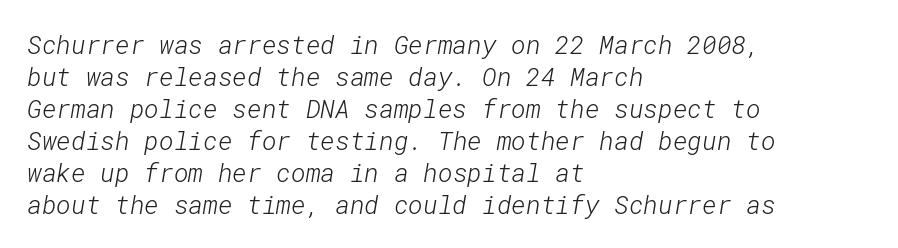
The image shows 25 px text type; set left-aligned, normal line spacing (1.28x), normal letter spacing, not underlined.
